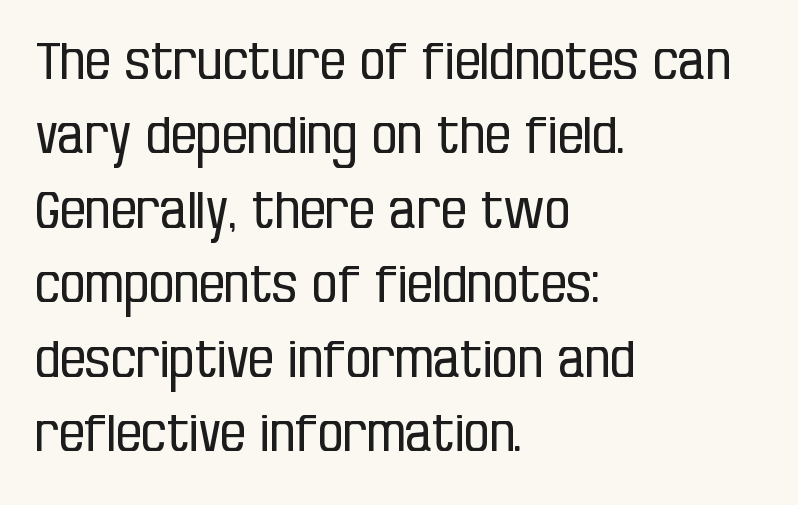
Q: Is the text bold? A: No.
Q: Is the text italic (slanted)? A: No, it is upright.
Q: Is the typeface a serif or a sans-serif typeface? A: Sans-serif.
Q: Is the text underlined? A: No.
Q: How is the paragraph aligned? A: Left-aligned.
Q: Is the spacing between letters normal or unusually wide? A: Normal.
Q: Is the spacing between lines tight, normal or loose? A: Normal.
Q: Width (condensed, normal, or wide)? A: Condensed.
Q: Stroke contrast? A: Low.
Q: x-height? A: Large.
Q: Monospaced? A: No.
